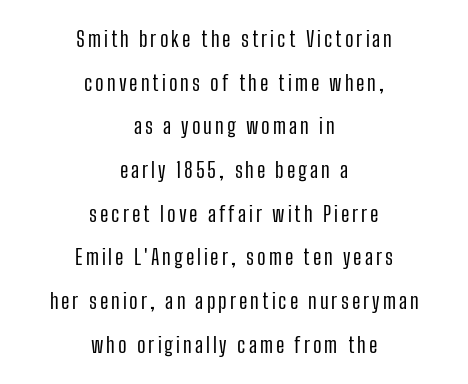
Alignment: centered. Horizontal bands of white between lines are thick stripes. Weight: in the light-to-regular range. Unlike italic type, these characters show no tilt at all.
